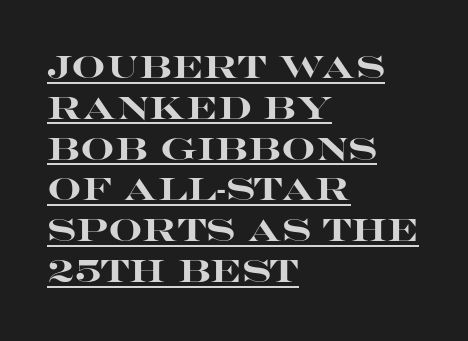
The image shows 30 px heavy, wide type, upright; set left-aligned, normal line spacing (1.36x), normal letter spacing, underlined; high stroke contrast and a large x-height.
